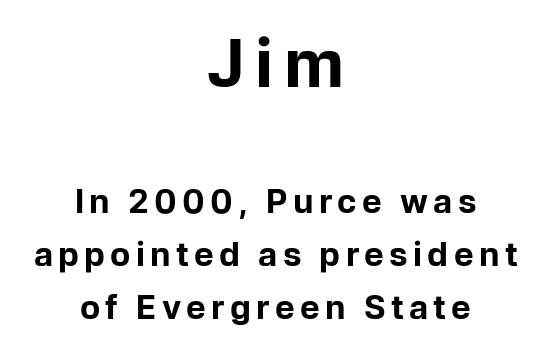
The image shows 66 px bold sans-serif type, upright; set centered, normal line spacing (1.6x), not underlined; the first (top) block is 2.0x larger; low stroke contrast and a medium x-height.
